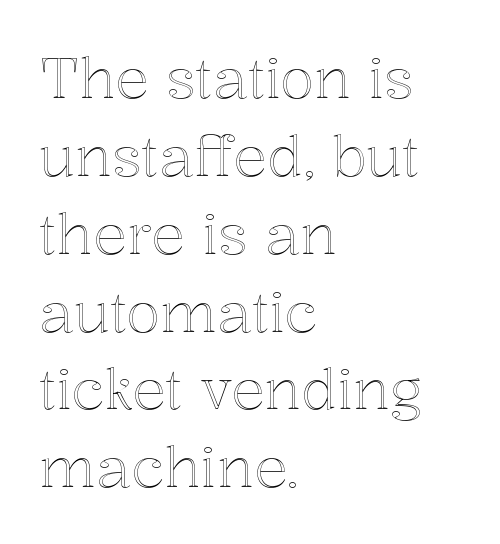
The image shows 56 px text type, upright; set left-aligned, normal line spacing (1.39x), normal letter spacing, not underlined; a medium x-height.
